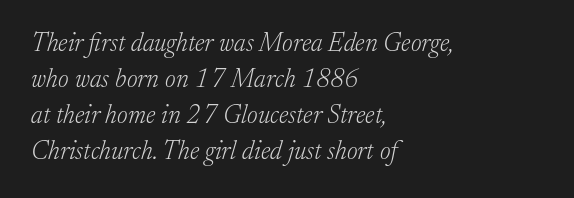
Q: Is the text bold? A: No.
Q: Is the text italic (slanted)? A: Yes, it leans right by about 17 degrees.
Q: Is the text underlined? A: No.
Q: How is the paragraph aligned? A: Left-aligned.
Q: Is the spacing between letters normal or unusually wide? A: Normal.
Q: Is the spacing between lines tight, normal or loose? A: Normal.
